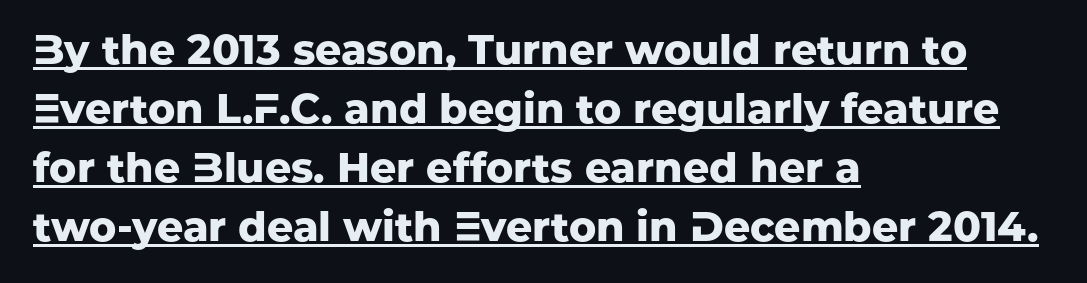
{"serif": "no", "italic": "no", "bold": "yes", "weight": "heavy", "width": "normal", "stroke_contrast": "low", "x_height": "medium", "monospaced": "no", "underline": "yes", "align": "left", "line_spacing": "normal", "line_spacing_ratio": 1.44, "letter_spacing": "normal", "letter_spacing_em": 0.0, "glyph_px": 41}
